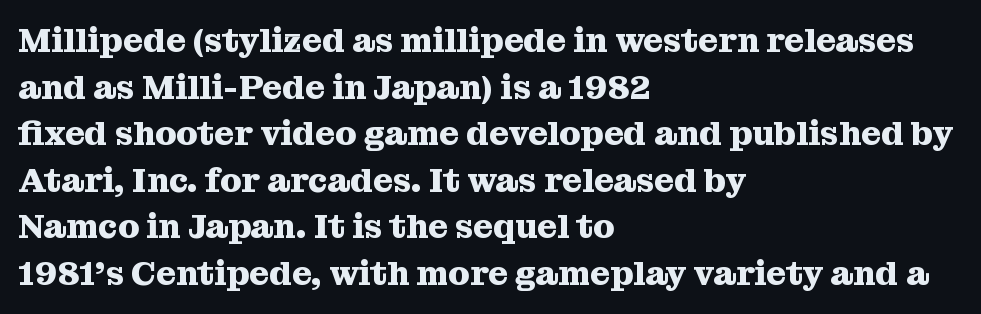
The gaps between neighbouring characters are ordinary and unremarkable. Line beginnings align vertically; line endings do not. Decoration check: the copy has no underline. Do the characters align in a grid? No, the font is proportional. The passage shown is typeset with a serif family. The rendering uses a bold face; every stroke is thick and dark.
